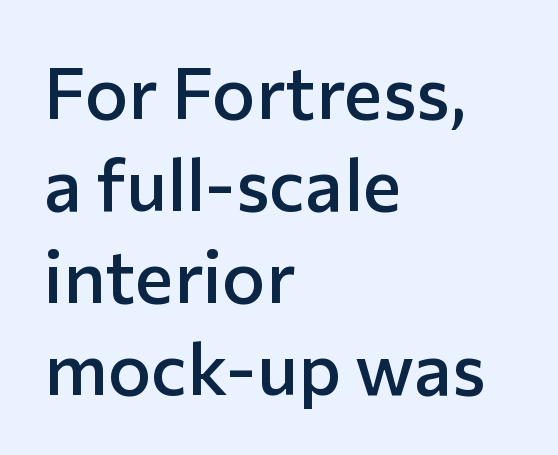
Spacing verdict: proportional, widths tailored to each character. Regarding leading, the lines here are spaced in the standard way. The string is rendered with underlining switched off. Stroke terminals: plain, sans-serif. No italicization has been applied; the sample stays upright. On the weight axis this lands at semibold, roughly 600.
